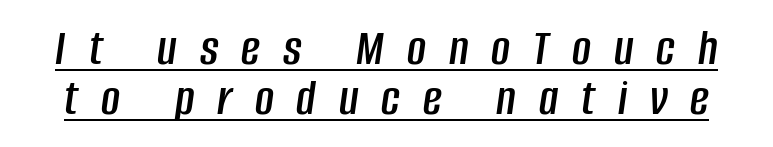
Q: Is the text italic (slanted)? A: Yes, it leans right by about 8 degrees.
Q: Is the text underlined? A: Yes.
Q: Is the spacing between letters normal or unusually wide? A: Unusually wide.
Q: Is the spacing between lines tight, normal or loose? A: Tight.
Q: Width (condensed, normal, or wide)? A: Condensed.
Q: Stroke contrast? A: Low.
Q: x-height? A: Large.
Q: Monospaced? A: No.
